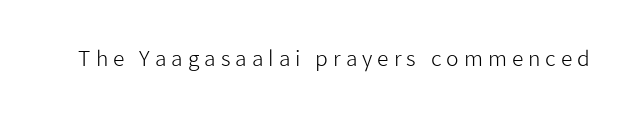
{"italic": "no", "bold": "no", "underline": "no", "letter_spacing": "wide", "letter_spacing_em": 0.24, "glyph_px": 21}
